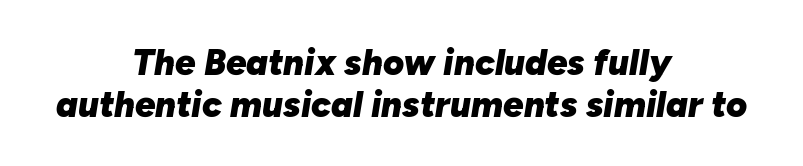
{"italic": "yes", "lean": "right", "slant_degrees": 10, "bold": "yes", "weight": "heavy", "width": "normal", "stroke_contrast": "low", "x_height": "medium", "monospaced": "no", "underline": "no", "align": "center", "line_spacing_ratio": 1.16, "letter_spacing": "normal", "letter_spacing_em": 0.0, "glyph_px": 36}
